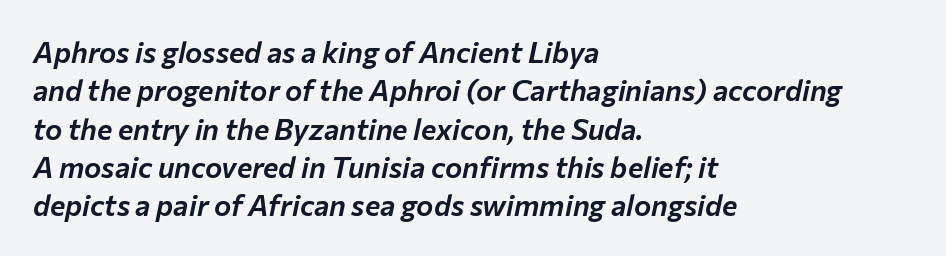
Q: Is the text italic (slanted)? A: Yes, it leans right by about 12 degrees.
Q: Is the text underlined? A: No.
Q: How is the paragraph aligned? A: Left-aligned.
Q: Is the spacing between letters normal or unusually wide? A: Normal.
Q: Is the spacing between lines tight, normal or loose? A: Normal.
Q: Width (condensed, normal, or wide)? A: Normal.
Q: Stroke contrast? A: Low.
Q: x-height? A: Medium.
Q: Monospaced? A: No.
